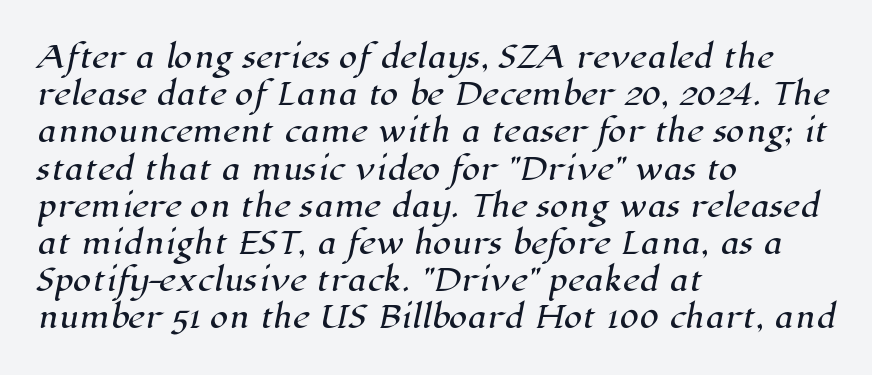
The image shows 30 px serif type; set left-aligned, line spacing 1.24x, normal letter spacing, not underlined; high stroke contrast and a medium x-height.
